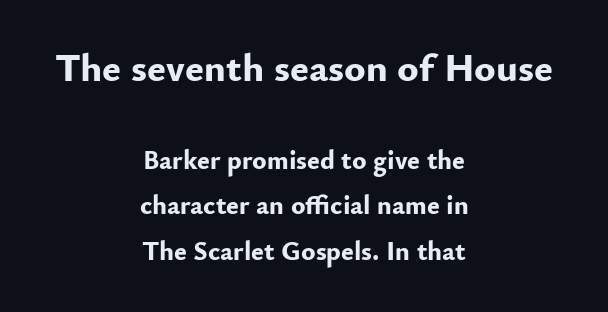
{"serif": "no", "italic": "no", "bold": "yes", "weight": "bold", "width": "normal", "stroke_contrast": "low", "x_height": "small", "monospaced": "no", "underline": "no", "align": "center", "line_spacing": "normal", "line_spacing_ratio": 1.69, "letter_spacing": "normal", "letter_spacing_em": 0.0, "larger_block": "first", "size_ratio": 1.48, "glyph_px": 40}
